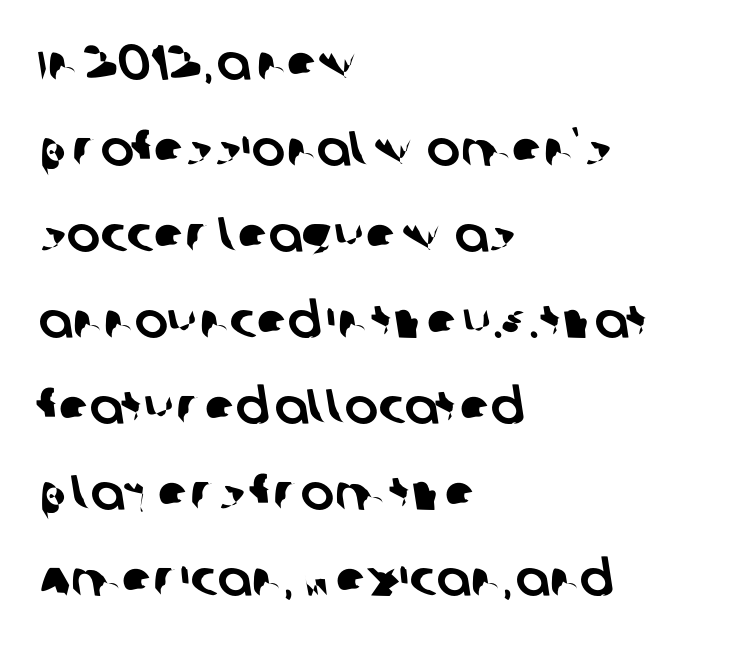
{"serif": "no", "width": "normal", "stroke_contrast": "low", "x_height": "large", "monospaced": "no", "underline": "no", "align": "left", "line_spacing_ratio": 1.72, "letter_spacing": "normal", "letter_spacing_em": 0.0, "glyph_px": 50}
